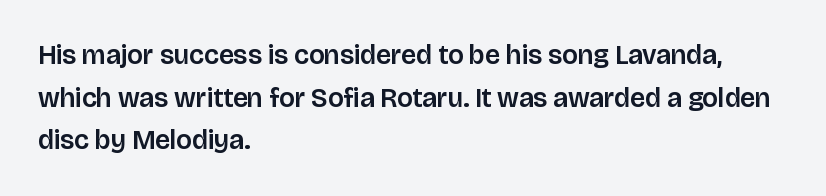
{"italic": "no", "underline": "no", "align": "left", "line_spacing": "normal", "line_spacing_ratio": 1.58, "letter_spacing": "normal", "letter_spacing_em": 0.0, "glyph_px": 27}
